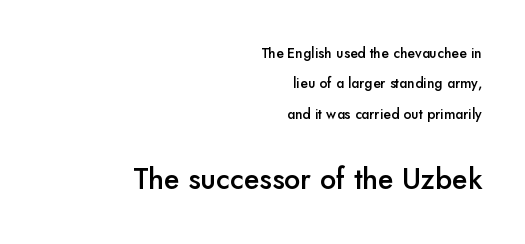
{"serif": "no", "italic": "no", "bold": "semi", "weight": "semibold", "width": "normal", "stroke_contrast": "low", "x_height": "small", "monospaced": "no", "underline": "no", "align": "right", "line_spacing": "loose", "line_spacing_ratio": 2.17, "letter_spacing": "normal", "letter_spacing_em": 0.0, "larger_block": "second", "size_ratio": 2.07, "glyph_px": 29}
